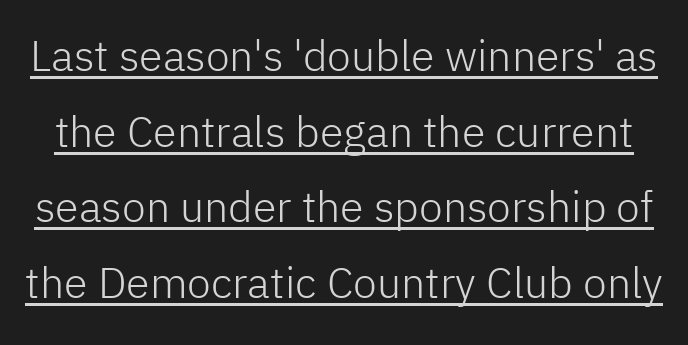
The image shows 43 px light sans-serif type, upright; set line spacing 1.76x, normal letter spacing, underlined; low stroke contrast and a medium x-height.
